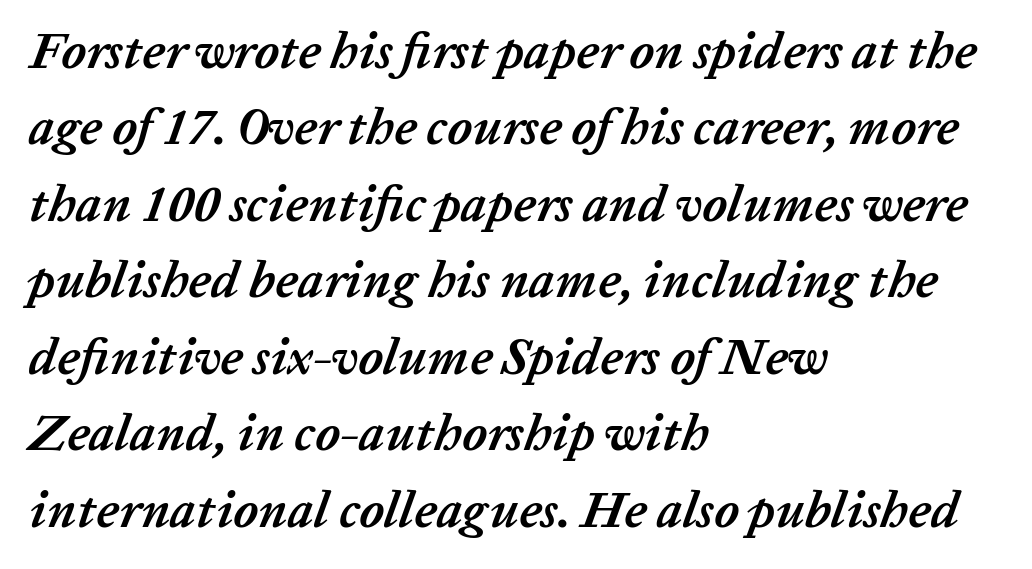
Q: Is the text bold? A: Yes.
Q: Is the text italic (slanted)? A: Yes, it leans right by about 20 degrees.
Q: Is the text underlined? A: No.
Q: How is the paragraph aligned? A: Left-aligned.
Q: Is the spacing between letters normal or unusually wide? A: Normal.
Q: Is the spacing between lines tight, normal or loose? A: Normal.
Q: Width (condensed, normal, or wide)? A: Normal.
Q: Stroke contrast? A: Low.
Q: x-height? A: Medium.
Q: Monospaced? A: No.
